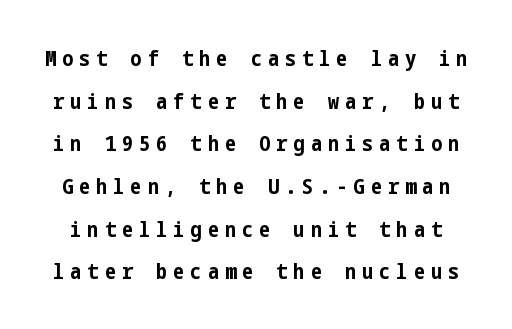
The image shows 22 px bold type, upright; set loose line spacing (1.94x), unusually wide letter spacing (+0.28 em), not underlined.
